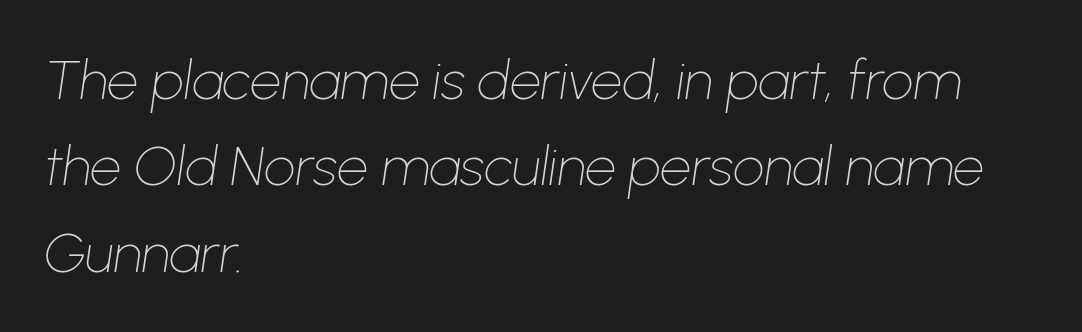
The image shows 55 px thin type, italic (leaning right); set left-aligned, normal line spacing (1.57x), normal letter spacing, not underlined; low stroke contrast and a medium x-height.
